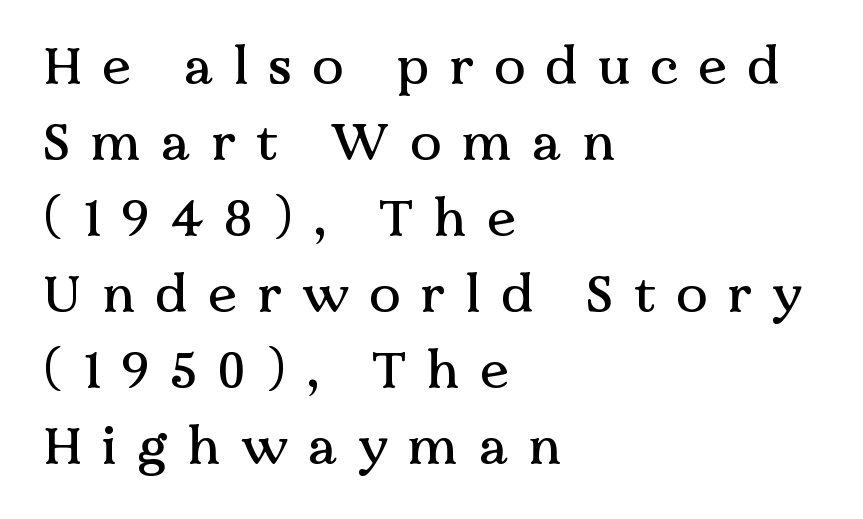
Q: Is the text italic (slanted)? A: No, it is upright.
Q: Is the typeface a serif or a sans-serif typeface? A: Serif.
Q: Is the text underlined? A: No.
Q: How is the paragraph aligned? A: Left-aligned.
Q: Is the spacing between letters normal or unusually wide? A: Unusually wide.
Q: Is the spacing between lines tight, normal or loose? A: Normal.
Q: Width (condensed, normal, or wide)? A: Normal.
Q: Stroke contrast? A: Medium.
Q: x-height? A: Medium.
Q: Monospaced? A: No.
